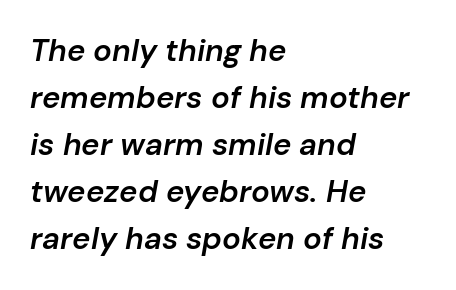
{"italic": "yes", "lean": "right", "slant_degrees": 10, "bold": "semi", "weight": "semibold", "width": "normal", "stroke_contrast": "low", "x_height": "medium", "monospaced": "no", "underline": "no", "align": "left", "line_spacing": "normal", "line_spacing_ratio": 1.52, "letter_spacing": "normal", "letter_spacing_em": 0.0, "glyph_px": 31}
